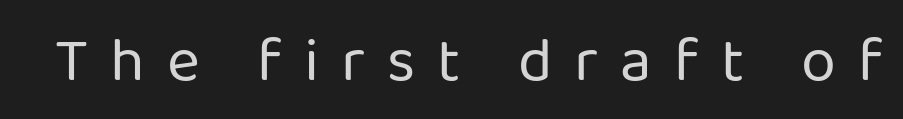
Q: Is the text bold? A: No.
Q: Is the text italic (slanted)? A: No, it is upright.
Q: Is the typeface a serif or a sans-serif typeface? A: Sans-serif.
Q: Is the text underlined? A: No.
Q: Is the spacing between letters normal or unusually wide? A: Unusually wide.
Q: Width (condensed, normal, or wide)? A: Normal.
Q: Stroke contrast? A: Low.
Q: x-height? A: Medium.
Q: Monospaced? A: No.
